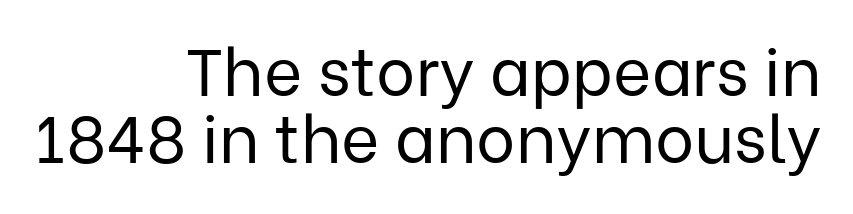
The image shows 66 px regular-weight sans-serif type, upright; set right-aligned, tight line spacing (1.02x), normal letter spacing, not underlined; low stroke contrast and a medium x-height.
